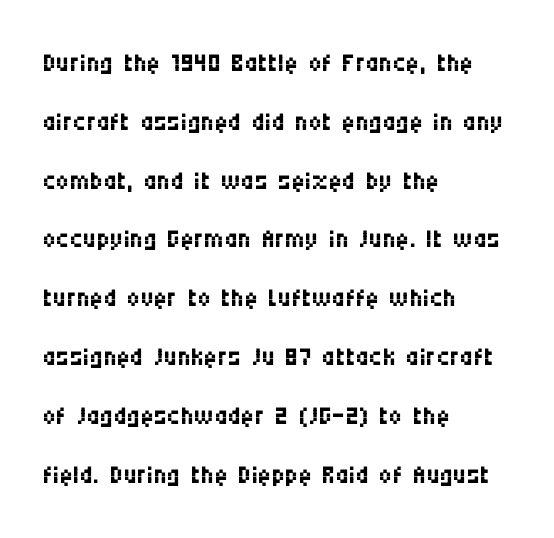
The image shows 37 px regular-weight, condensed sans-serif type, upright; set left-aligned, normal line spacing (1.59x), normal letter spacing, not underlined; medium stroke contrast and a large x-height.
